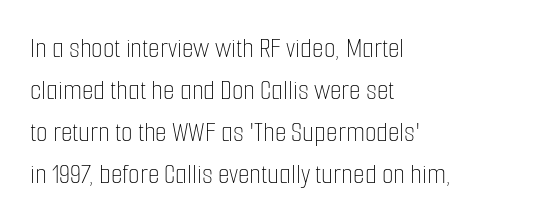
Q: Is the text bold? A: No.
Q: Is the text italic (slanted)? A: No, it is upright.
Q: Is the text underlined? A: No.
Q: How is the paragraph aligned? A: Left-aligned.
Q: Is the spacing between letters normal or unusually wide? A: Normal.
Q: Is the spacing between lines tight, normal or loose? A: Normal.
Q: Width (condensed, normal, or wide)? A: Condensed.
Q: Stroke contrast? A: Low.
Q: x-height? A: Medium.
Q: Monospaced? A: No.
